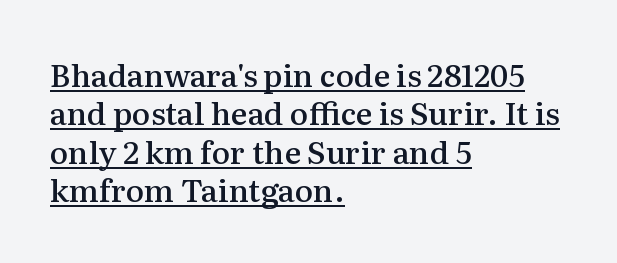
The image shows 31 px semibold serif type, upright; set left-aligned, line spacing 1.24x, normal letter spacing, underlined; medium stroke contrast and a medium x-height.
